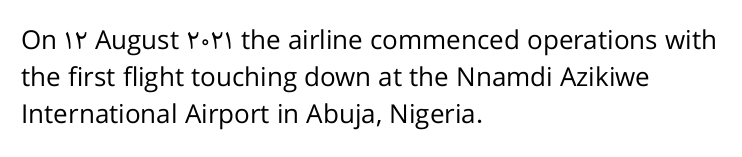
Q: Is the text bold? A: No.
Q: Is the text italic (slanted)? A: No, it is upright.
Q: Is the text underlined? A: No.
Q: How is the paragraph aligned? A: Left-aligned.
Q: Is the spacing between letters normal or unusually wide? A: Normal.
Q: Is the spacing between lines tight, normal or loose? A: Normal.
